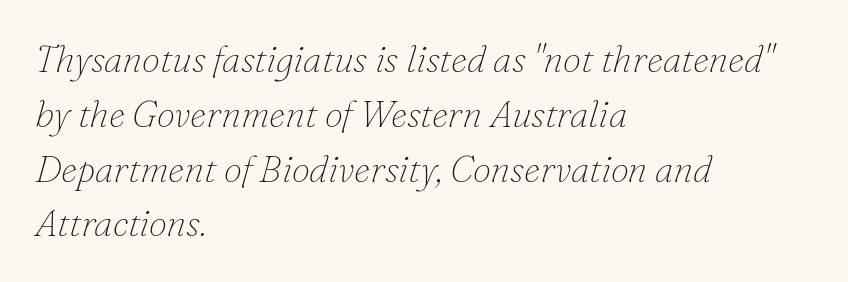
Q: Is the text bold? A: No.
Q: Is the text italic (slanted)? A: Yes, it leans right by about 16 degrees.
Q: Is the typeface a serif or a sans-serif typeface? A: Serif.
Q: Is the text underlined? A: No.
Q: How is the paragraph aligned? A: Left-aligned.
Q: Is the spacing between letters normal or unusually wide? A: Normal.
Q: Is the spacing between lines tight, normal or loose? A: Normal.
Q: Width (condensed, normal, or wide)? A: Normal.
Q: Stroke contrast? A: Low.
Q: x-height? A: Small.
Q: Monospaced? A: No.
